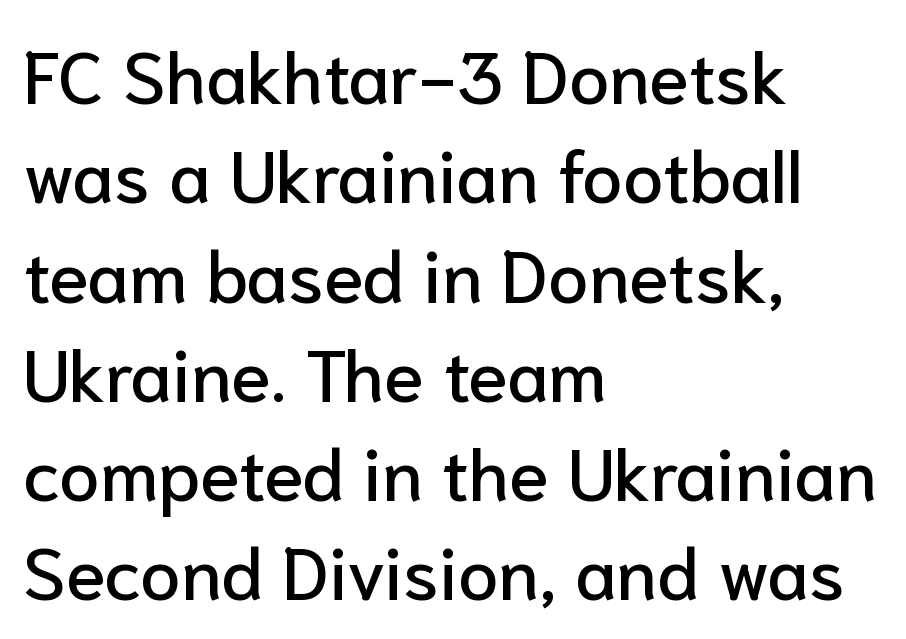
The image shows 73 px sans-serif type, upright; set left-aligned, normal line spacing (1.36x), normal letter spacing, not underlined; low stroke contrast and a medium x-height.
